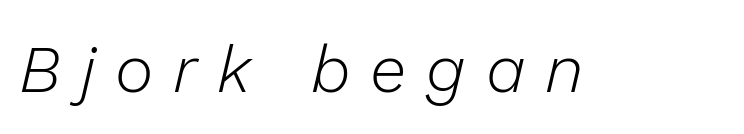
{"italic": "yes", "lean": "right", "slant_degrees": 13, "bold": "no", "weight": "light", "width": "normal", "stroke_contrast": "low", "x_height": "medium", "monospaced": "no", "underline": "no", "letter_spacing": "wide", "letter_spacing_em": 0.3, "glyph_px": 66}
